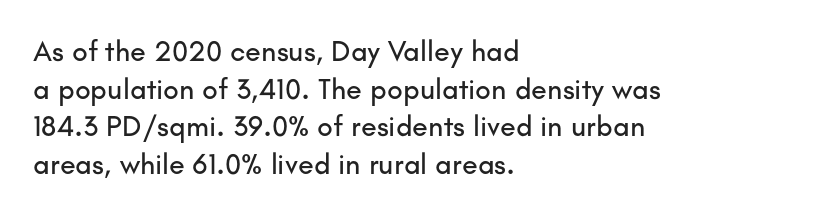
{"serif": "no", "italic": "no", "width": "normal", "stroke_contrast": "low", "x_height": "small", "monospaced": "no", "underline": "no", "align": "left", "line_spacing": "normal", "line_spacing_ratio": 1.3, "letter_spacing": "normal", "letter_spacing_em": 0.0, "glyph_px": 29}
